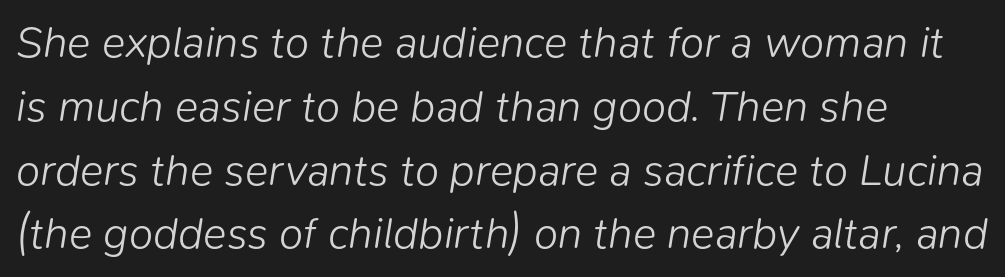
The image shows 44 px light type, italic (leaning right); set left-aligned, normal line spacing (1.45x), normal letter spacing, not underlined; low stroke contrast and a medium x-height.
